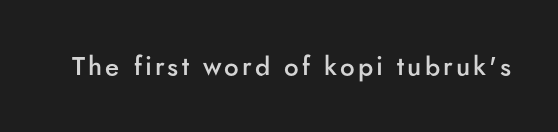
Q: Is the text bold? A: Semi-bold.
Q: Is the text italic (slanted)? A: No, it is upright.
Q: Is the text underlined? A: No.
